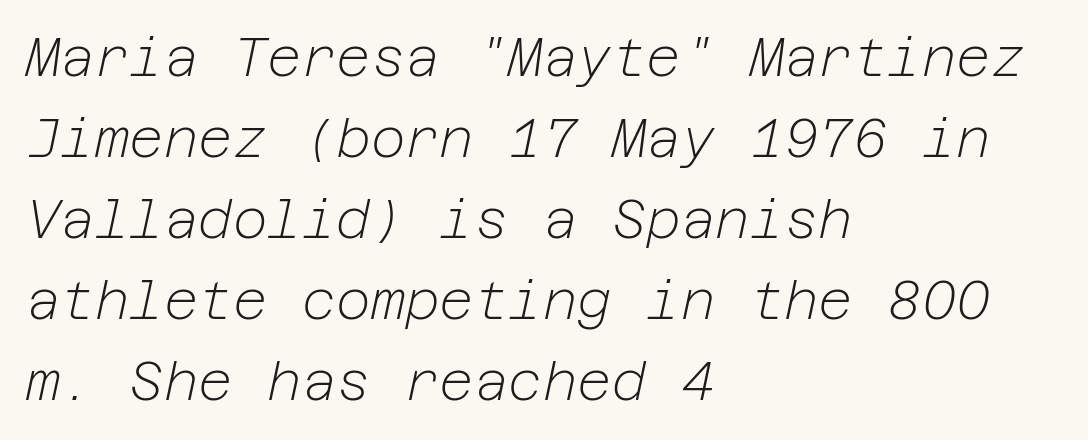
The image shows 53 px light type, italic (leaning right); set left-aligned, normal line spacing (1.53x), normal letter spacing, not underlined; low stroke contrast and a medium x-height.
